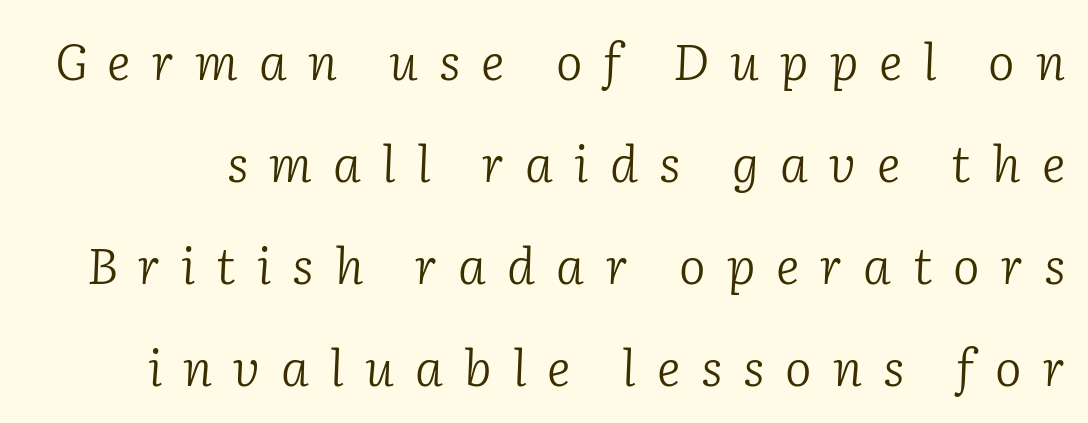
{"serif": "yes", "italic": "yes", "lean": "right", "slant_degrees": 2, "bold": "no", "weight": "light", "width": "normal", "stroke_contrast": "low", "x_height": "medium", "monospaced": "no", "underline": "no", "line_spacing": "loose", "line_spacing_ratio": 2.04, "letter_spacing": "wide", "letter_spacing_em": 0.42, "glyph_px": 50}
